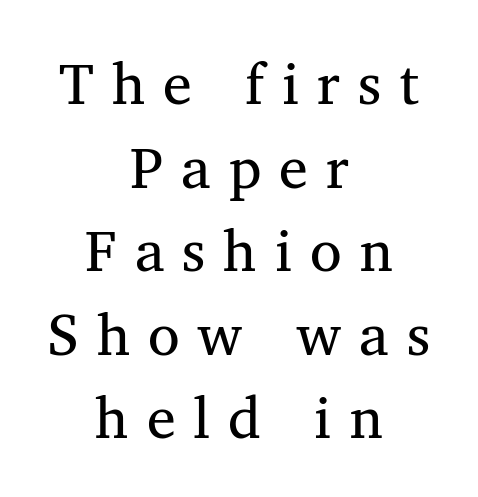
The image shows 58 px regular-weight serif type; set centered, normal line spacing (1.44x), unusually wide letter spacing (+0.31 em), not underlined; medium stroke contrast and a medium x-height.
